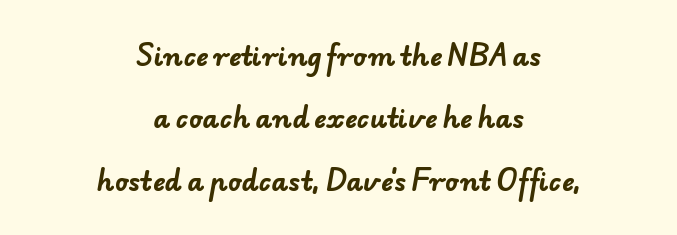
{"bold": "yes", "underline": "no", "align": "center", "line_spacing": "loose", "line_spacing_ratio": 2.4, "letter_spacing": "normal", "letter_spacing_em": 0.0, "glyph_px": 26}
